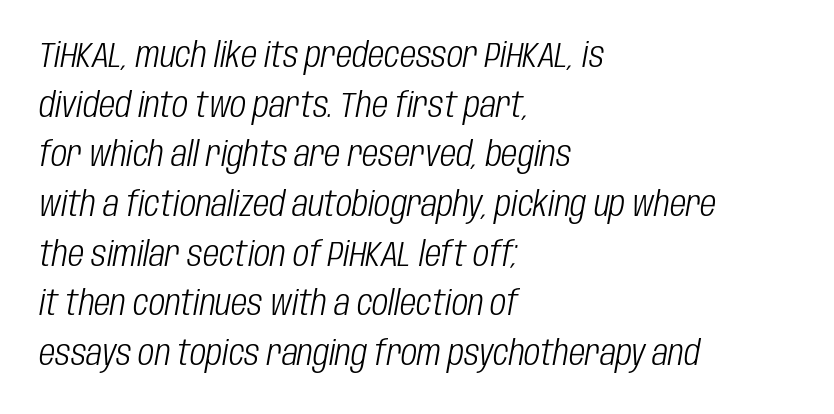
Q: Is the text bold? A: No.
Q: Is the text italic (slanted)? A: Yes, it leans right by about 10 degrees.
Q: Is the text underlined? A: No.
Q: How is the paragraph aligned? A: Left-aligned.
Q: Is the spacing between letters normal or unusually wide? A: Normal.
Q: Is the spacing between lines tight, normal or loose? A: Normal.
Q: Width (condensed, normal, or wide)? A: Condensed.
Q: Stroke contrast? A: Low.
Q: x-height? A: Large.
Q: Monospaced? A: No.
